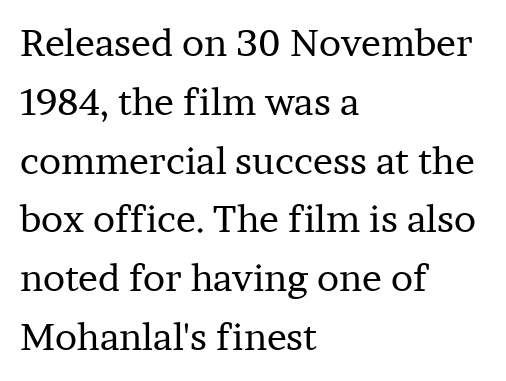
The image shows 37 px regular-weight serif type, upright; set left-aligned, normal line spacing (1.59x), normal letter spacing, not underlined; low stroke contrast and a medium x-height.
